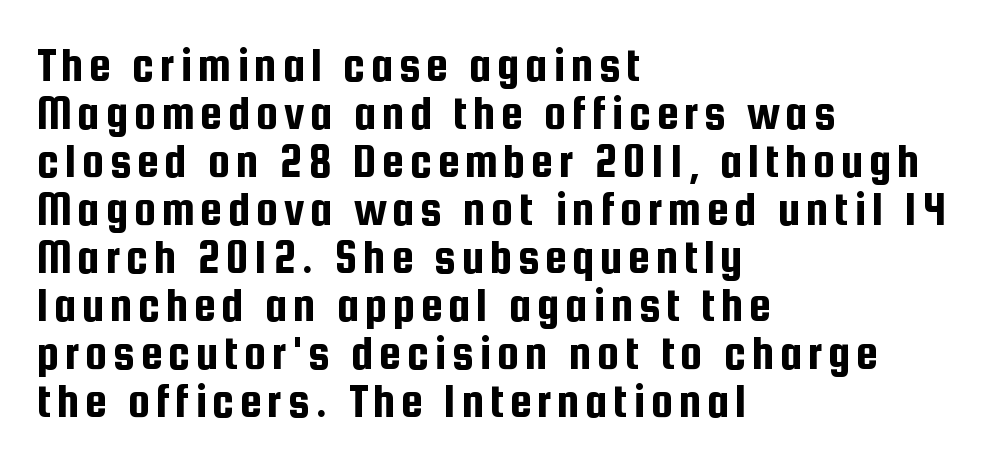
{"serif": "no", "italic": "no", "width": "condensed", "stroke_contrast": "low", "x_height": "medium", "monospaced": "no", "underline": "no", "align": "left", "line_spacing": "tight", "line_spacing_ratio": 0.96, "glyph_px": 50}
